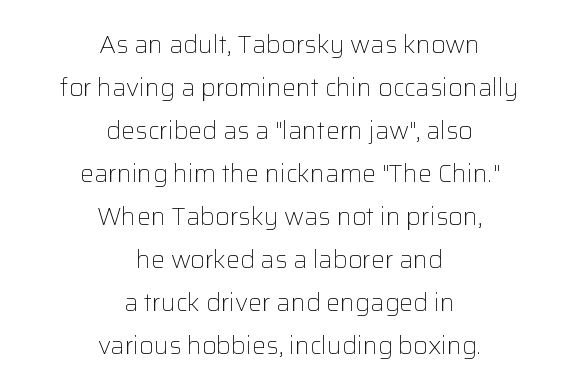
The image shows 25 px text type, upright; set centered, line spacing 1.72x, normal letter spacing, not underlined.
